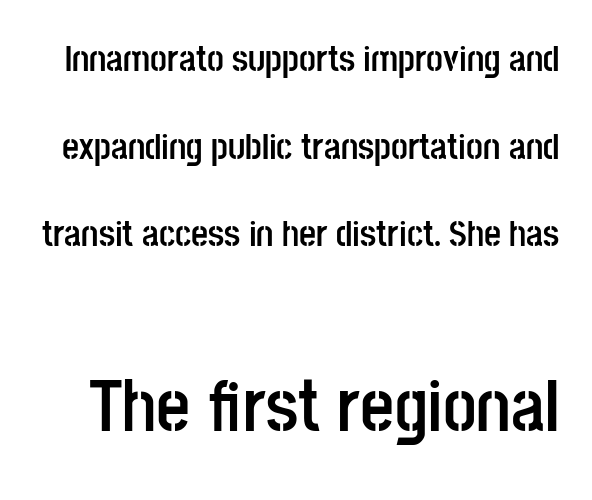
Are there feet on the stems? There aren't — it's a sans. Is this a fixed-width face? No — the glyphs have proportional, varying widths. The lines are spread far apart with generous leading. The letters sit at their default tracking, neither squeezed nor spread. The sample has been set heavy, in full bold.
